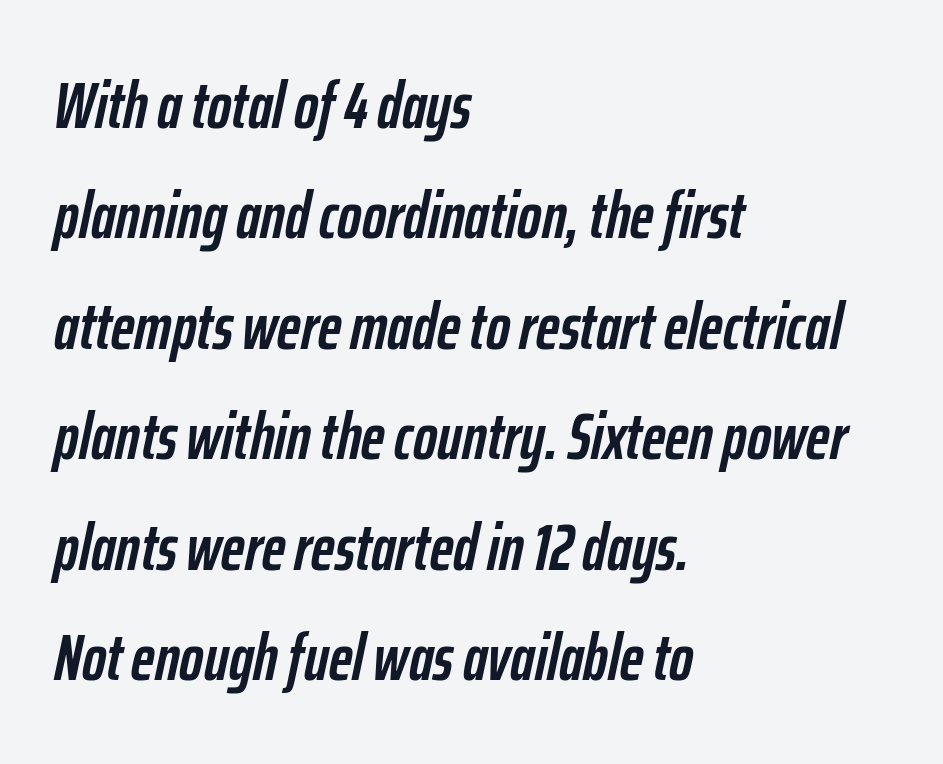
The image shows 65 px semibold, condensed type, italic (leaning right); set left-aligned, normal line spacing (1.7x), normal letter spacing, not underlined; low stroke contrast and a medium x-height.
